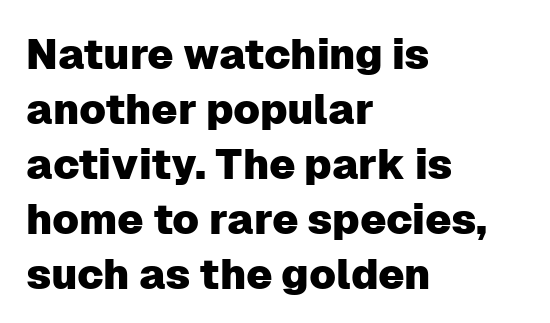
{"serif": "no", "italic": "no", "width": "normal", "stroke_contrast": "low", "x_height": "medium", "monospaced": "no", "underline": "no", "align": "left", "line_spacing": "normal", "line_spacing_ratio": 1.31, "letter_spacing": "normal", "letter_spacing_em": 0.0, "glyph_px": 42}
